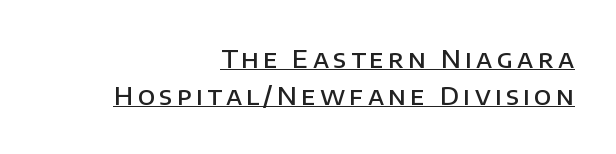
{"italic": "no", "bold": "semi", "underline": "yes", "align": "right", "line_spacing": "normal", "line_spacing_ratio": 1.49, "glyph_px": 25}
